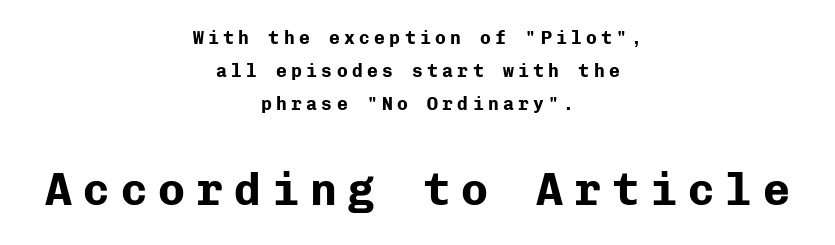
Q: Is the text bold? A: Yes.
Q: Is the text italic (slanted)? A: No, it is upright.
Q: Is the typeface a serif or a sans-serif typeface? A: Sans-serif.
Q: Is the text underlined? A: No.
Q: How is the paragraph aligned? A: Centered.
Q: Is the spacing between letters normal or unusually wide? A: Unusually wide.
Q: Which block of text is set in a larger size, the first (top) or the second (bottom)? A: The second (bottom) one.
Q: Width (condensed, normal, or wide)? A: Normal.
Q: Stroke contrast? A: Low.
Q: x-height? A: Medium.
Q: Monospaced? A: Yes.
